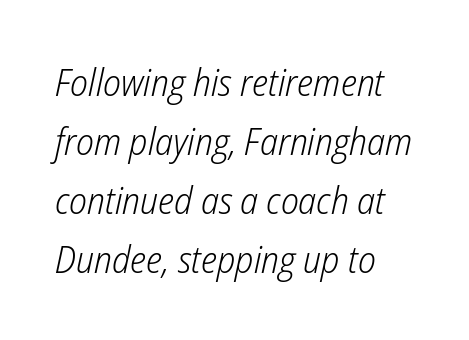
{"italic": "yes", "lean": "right", "slant_degrees": 12, "bold": "no", "weight": "light", "width": "condensed", "stroke_contrast": "low", "x_height": "medium", "monospaced": "no", "underline": "no", "align": "left", "line_spacing": "normal", "line_spacing_ratio": 1.55, "letter_spacing": "normal", "letter_spacing_em": 0.0, "glyph_px": 38}
